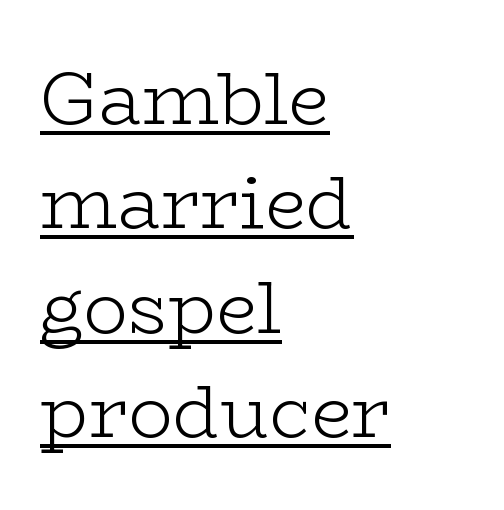
The image shows 74 px light, wide serif type, upright; set left-aligned, normal line spacing (1.41x), normal letter spacing, underlined; low stroke contrast and a medium x-height.
